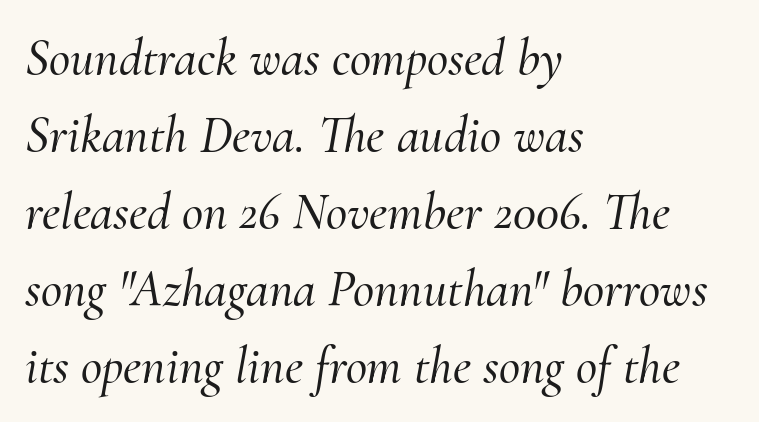
Descenders are the only things crossing below the line. Visually the block forms a straight wall on the left and a jagged coastline on the right. These lines are rendered in a variable-pitch font. Notice how descenders clear the ascenders below comfortably — that's standard leading. Nobody touched the tracking dial on this one.
